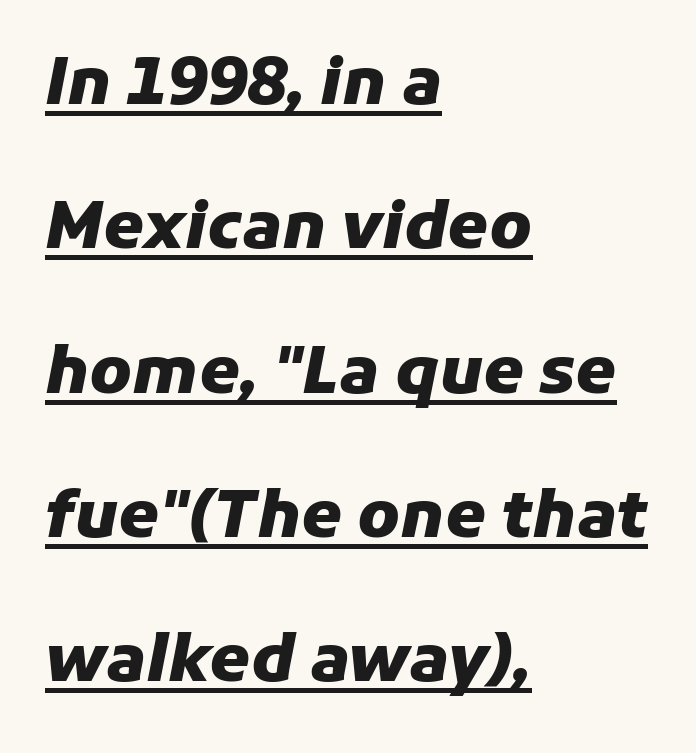
The image shows 65 px heavy type, italic (leaning right); set left-aligned, loose line spacing (2.22x), normal letter spacing, underlined; low stroke contrast and a medium x-height.
